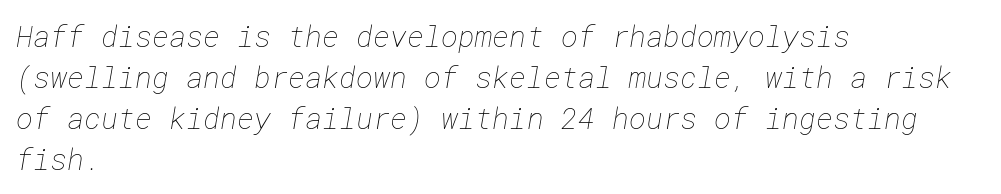
{"bold": "no", "weight": "thin", "width": "normal", "stroke_contrast": "low", "x_height": "medium", "underline": "no", "align": "left", "line_spacing": "normal", "line_spacing_ratio": 1.41, "letter_spacing": "normal", "letter_spacing_em": 0.0, "glyph_px": 29}
